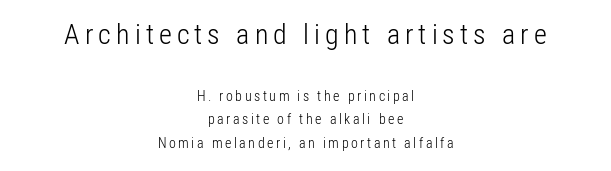
{"serif": "no", "italic": "no", "bold": "no", "weight": "light", "width": "condensed", "stroke_contrast": "low", "x_height": "medium", "monospaced": "no", "underline": "no", "align": "center", "line_spacing": "normal", "line_spacing_ratio": 1.69, "larger_block": "first", "size_ratio": 2.0, "glyph_px": 28}
